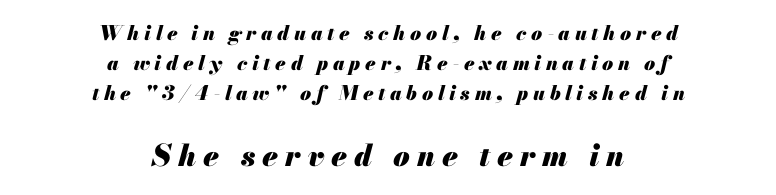
{"italic": "yes", "lean": "right", "slant_degrees": 13, "bold": "yes", "weight": "heavy", "width": "normal", "stroke_contrast": "medium", "x_height": "small", "monospaced": "no", "underline": "no", "align": "center", "line_spacing": "normal", "line_spacing_ratio": 1.51, "letter_spacing": "wide", "letter_spacing_em": 0.23, "larger_block": "second", "size_ratio": 1.5, "glyph_px": 30}
